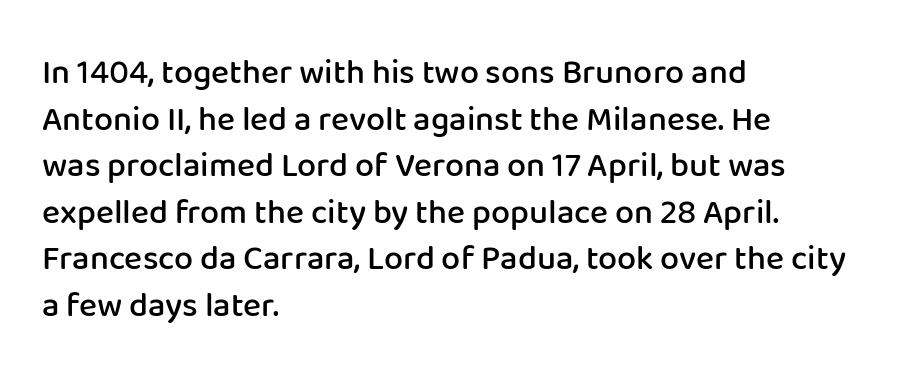
{"serif": "no", "italic": "no", "bold": "semi", "weight": "semibold", "width": "normal", "stroke_contrast": "low", "x_height": "medium", "monospaced": "no", "underline": "no", "align": "left", "line_spacing": "normal", "line_spacing_ratio": 1.37, "letter_spacing": "normal", "letter_spacing_em": 0.0, "glyph_px": 34}
